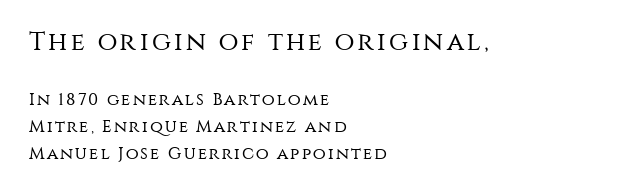
The text block is weighted toward the left margin, trailing off unevenly rightward. If you squint, the top block still reads clearly — it's the larger of the two. On a weight scale, this lands at 450 or below. This is roman type, the default non-slanted kind. The strip under each line holds only bare page.
